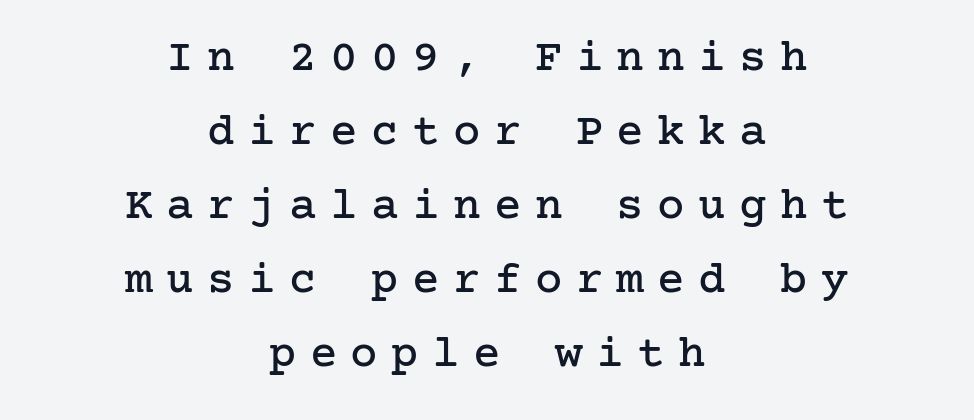
Plain, unruled lines of type. In terms of letterform style, serifs are clearly present. The specimen reads as upright at a glance. The space between consecutive lines is moderate. Loose tracking; the words dissolve into strings of separated letters.
